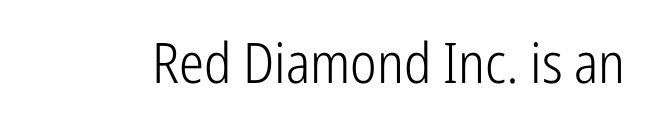
{"serif": "no", "italic": "no", "bold": "no", "weight": "light", "width": "condensed", "stroke_contrast": "low", "x_height": "medium", "monospaced": "no", "underline": "no", "letter_spacing": "normal", "letter_spacing_em": 0.0, "glyph_px": 56}
